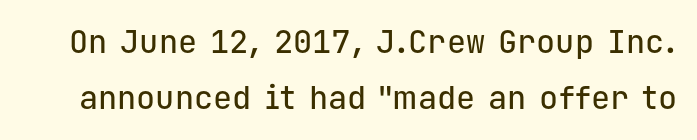
Q: Is the text italic (slanted)? A: No, it is upright.
Q: Is the typeface a serif or a sans-serif typeface? A: Sans-serif.
Q: Is the text underlined? A: No.
Q: Is the spacing between letters normal or unusually wide? A: Normal.
Q: Width (condensed, normal, or wide)? A: Normal.
Q: Stroke contrast? A: Low.
Q: x-height? A: Medium.
Q: Monospaced? A: Yes.
